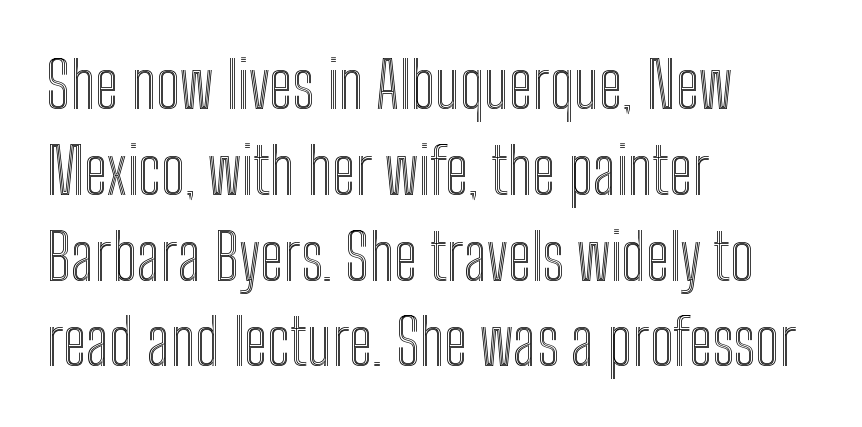
The image shows 64 px condensed type, upright; set left-aligned, normal line spacing (1.34x), normal letter spacing, not underlined; a medium x-height.
